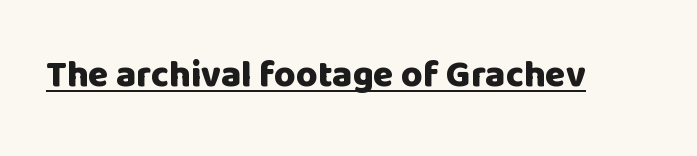
{"serif": "no", "italic": "no", "bold": "yes", "weight": "heavy", "width": "normal", "stroke_contrast": "low", "x_height": "large", "monospaced": "no", "underline": "yes", "letter_spacing": "normal", "letter_spacing_em": 0.0, "glyph_px": 37}
